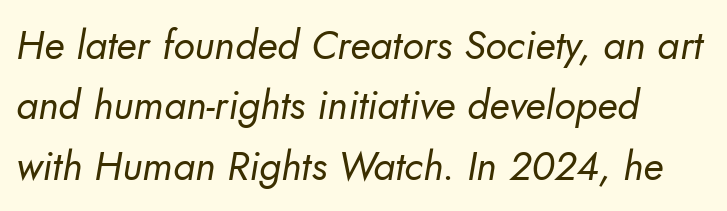
{"serif": "no", "bold": "no", "weight": "regular", "width": "normal", "stroke_contrast": "low", "x_height": "small", "monospaced": "no", "underline": "no", "align": "left", "line_spacing": "normal", "line_spacing_ratio": 1.51, "letter_spacing": "normal", "letter_spacing_em": 0.0, "glyph_px": 40}
